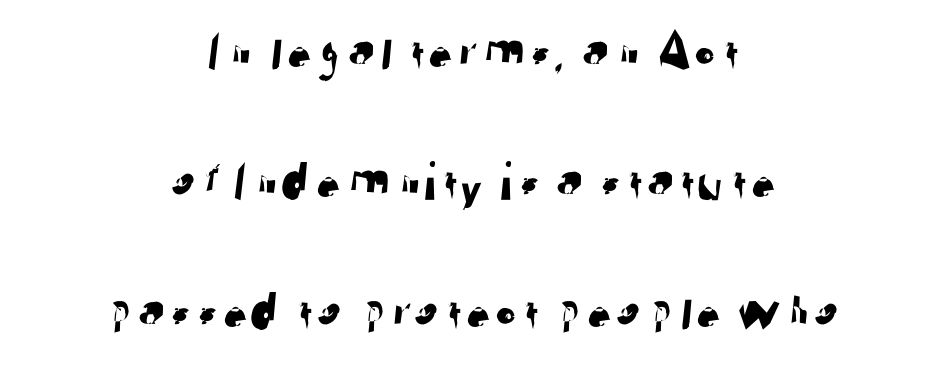
Typeset on center — no edge is straight. Think of a printed novel: that variable character pitch is what you see here. In terms of leading, this rendering errs on the spacious side. Underline: absent. Inter-character spacing is left at the font's built-in metrics. The type family on display is of the sans-serif kind.
